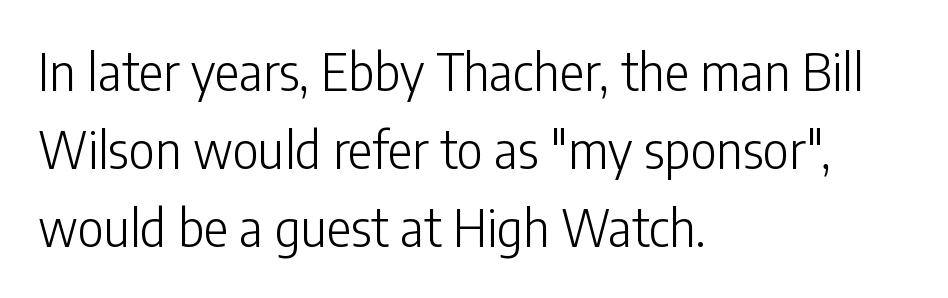
The image shows 51 px light, condensed sans-serif type, upright; set left-aligned, normal line spacing (1.53x), normal letter spacing, not underlined; low stroke contrast and a medium x-height.
